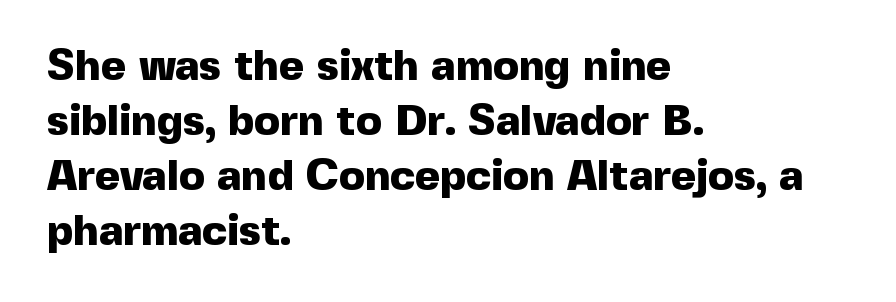
The image shows 43 px heavy sans-serif type, upright; set left-aligned, normal line spacing (1.28x), normal letter spacing, not underlined; a medium x-height.
